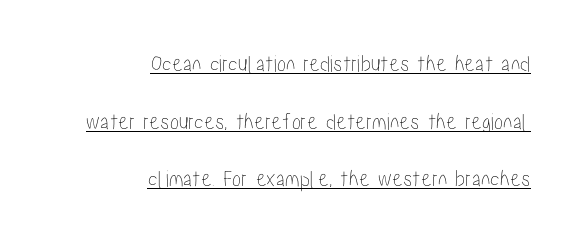
The image shows 24 px text type, upright; set right-aligned, loose line spacing (2.4x), normal letter spacing, underlined.
